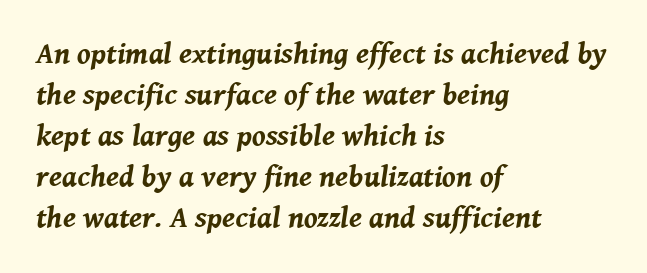
{"italic": "yes", "lean": "right", "slant_degrees": 8, "bold": "yes", "weight": "bold", "width": "normal", "stroke_contrast": "medium", "x_height": "medium", "monospaced": "no", "underline": "no", "align": "left", "line_spacing": "normal", "line_spacing_ratio": 1.37, "letter_spacing": "normal", "letter_spacing_em": 0.0, "glyph_px": 30}
